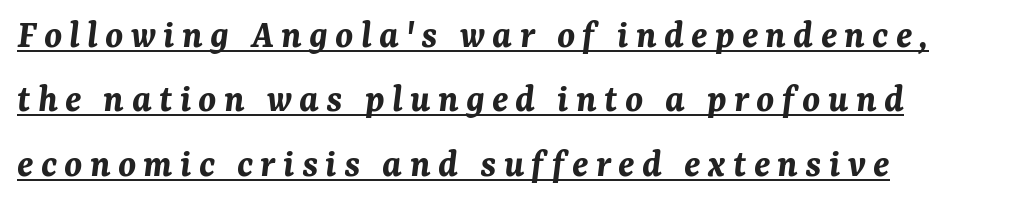
The image shows 40 px bold type, italic (leaning right); set left-aligned, normal line spacing (1.61x), underlined; medium stroke contrast and a medium x-height.
